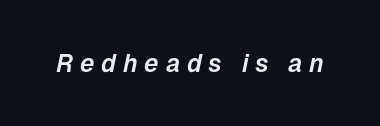
Q: Is the text italic (slanted)? A: Yes, it leans right by about 12 degrees.
Q: Is the text underlined? A: No.
Q: Is the spacing between letters normal or unusually wide? A: Unusually wide.
